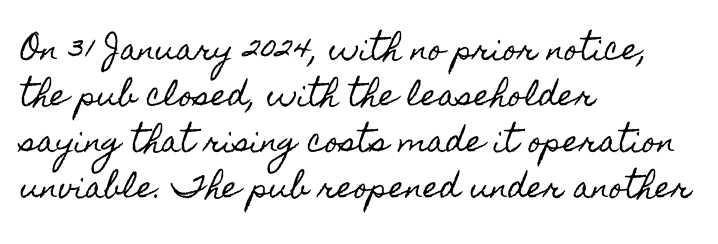
Short note: letters normally spaced. Is there much room between lines? A standard amount, neither cramped nor airy. A clean baseline with only descenders dipping below it. These lines stack with their left ends in a neat column.
